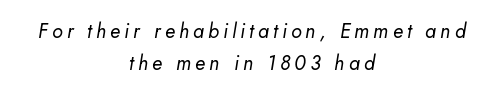
The gap between lines stays unmarked. The line-height multiplier appears to be the usual default. Italic: yes, the glyphs are oblique. The weight would be labelled regular, book, light, or lighter still. Is the block centered? Yes — each line is placed symmetrically about the middle. Does extra space separate the letters? Yes, quite a lot of it.
